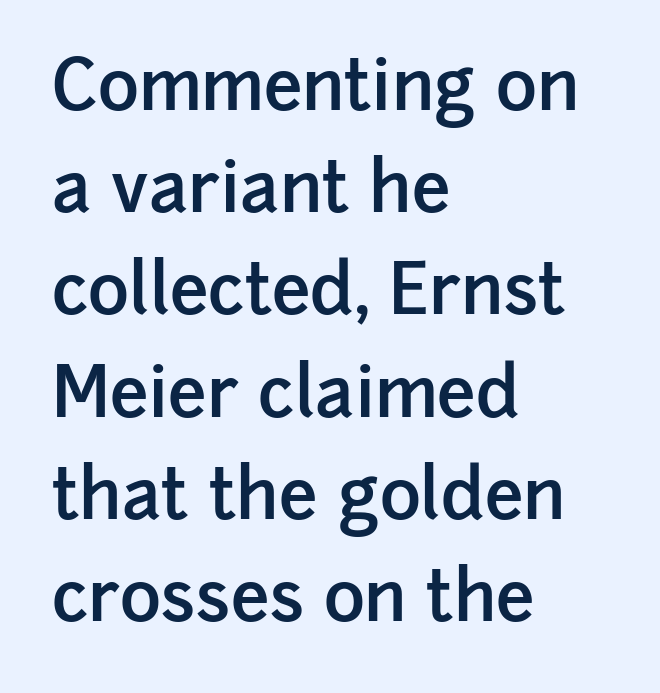
{"serif": "no", "italic": "no", "bold": "semi", "weight": "semibold", "width": "normal", "stroke_contrast": "low", "x_height": "medium", "monospaced": "no", "underline": "no", "align": "left", "line_spacing": "normal", "line_spacing_ratio": 1.46, "letter_spacing": "normal", "letter_spacing_em": 0.0, "glyph_px": 70}
